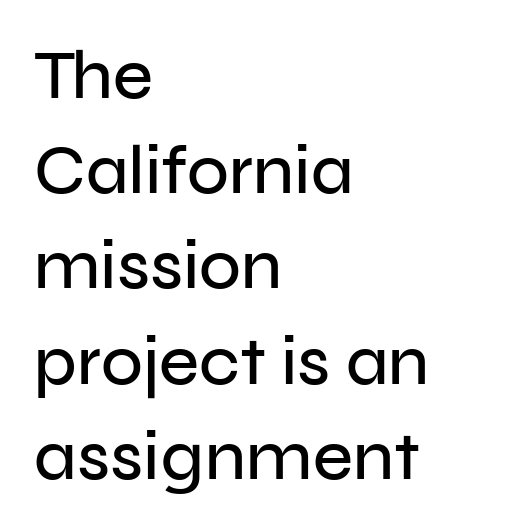
{"serif": "no", "italic": "no", "width": "normal", "stroke_contrast": "low", "x_height": "medium", "monospaced": "no", "underline": "no", "align": "left", "line_spacing": "normal", "line_spacing_ratio": 1.38, "letter_spacing": "normal", "letter_spacing_em": 0.0, "glyph_px": 69}
